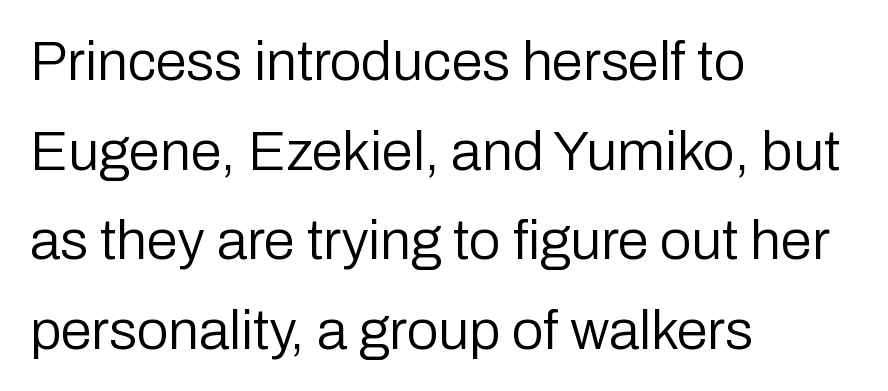
The image shows 56 px regular-weight sans-serif type, upright; set left-aligned, normal line spacing (1.6x), normal letter spacing, not underlined; low stroke contrast and a medium x-height.
